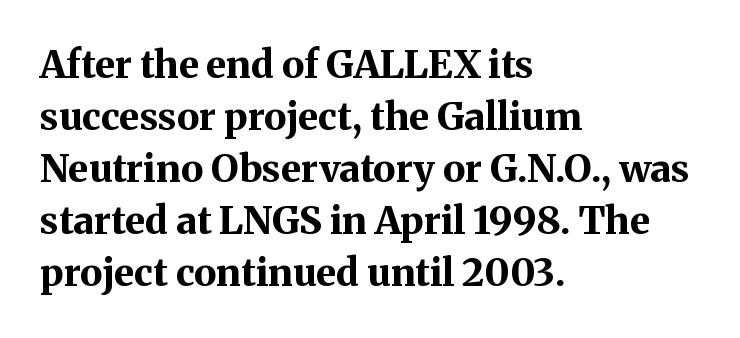
Q: Is the text bold? A: Yes.
Q: Is the text italic (slanted)? A: No, it is upright.
Q: Is the typeface a serif or a sans-serif typeface? A: Serif.
Q: Is the text underlined? A: No.
Q: How is the paragraph aligned? A: Left-aligned.
Q: Is the spacing between letters normal or unusually wide? A: Normal.
Q: Is the spacing between lines tight, normal or loose? A: Normal.
Q: Width (condensed, normal, or wide)? A: Normal.
Q: Stroke contrast? A: Medium.
Q: x-height? A: Medium.
Q: Monospaced? A: No.
